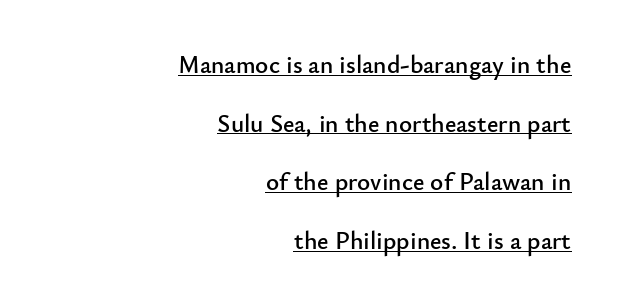
Q: Is the text italic (slanted)? A: No, it is upright.
Q: Is the text underlined? A: Yes.
Q: How is the paragraph aligned? A: Right-aligned.
Q: Is the spacing between letters normal or unusually wide? A: Normal.
Q: Is the spacing between lines tight, normal or loose? A: Loose.
